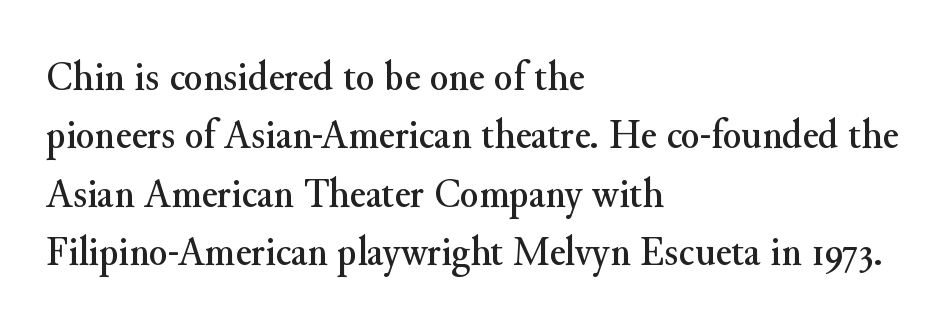
Observe the ordinary spacing: letters are neighbours, not strangers. Lines of text with bare space underneath. Does the leading feel generous? No, just average. Caption: multi-line text, flush left, ragged right.
